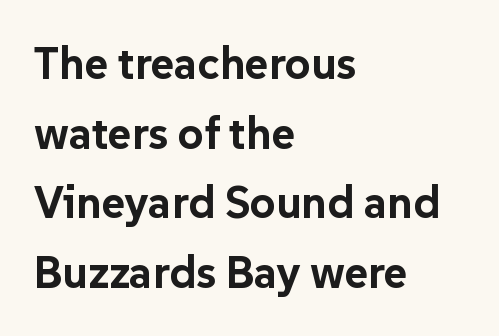
The foot of each line stays bare and open. Horizontal bands of white between lines are of average thickness. Each line starts at the same left margin while the right side varies. Designer's note — italics off, roman on. Observe the absence of serifs on each vertical stroke in this sample.
